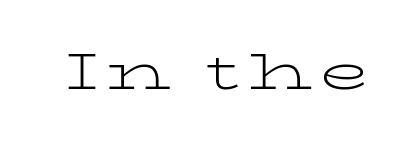
Is the stroke heavy? The answer is a plain regular-or-lighter. Observe the serifs anchoring each vertical stroke in this sample. Clear beneath every line of the passage. Character widths vary here, with narrow letters taking less room than wide ones.
